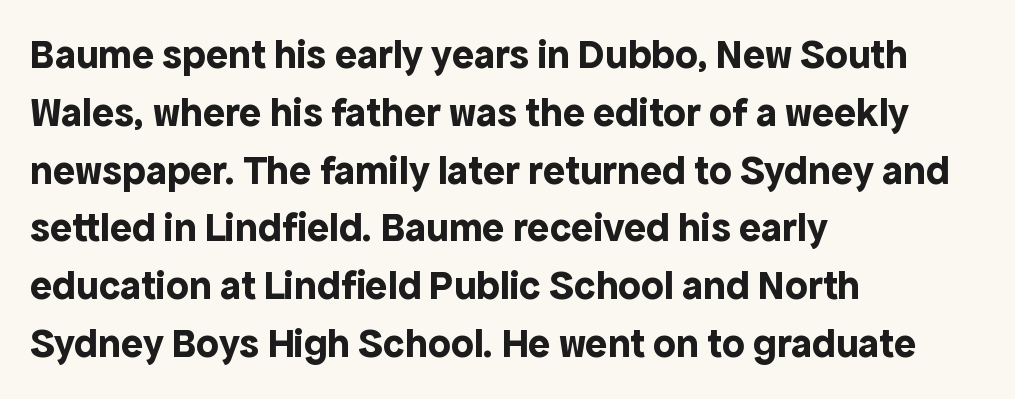
The image shows 41 px bold sans-serif type, upright; set left-aligned, normal line spacing (1.41x), normal letter spacing, not underlined; a medium x-height.
